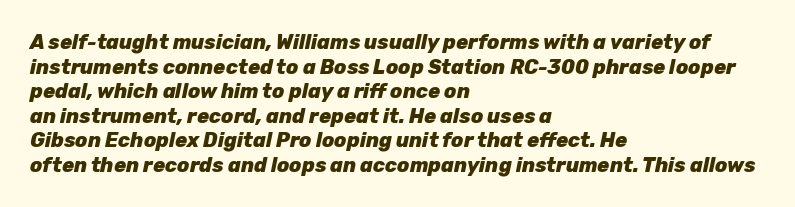
In terms of weight, the rendering is a true, heavy bold. Short and long lines alike share a common starting point at left. There's an unmistakable incline to the writing here. You could call the tracking neutral — neither tight nor loose. The baseline area is clear.
